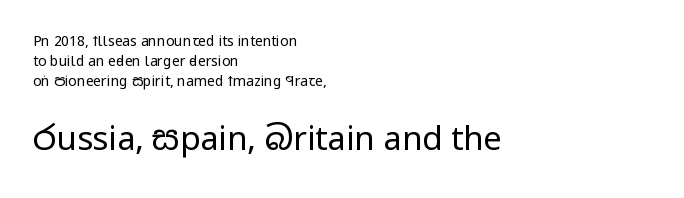
The image shows 33 px regular-weight, condensed sans-serif type, upright; set left-aligned, normal line spacing (1.42x), normal letter spacing, not underlined; the second (bottom) block is 2.36x larger; low stroke contrast and a large x-height.
